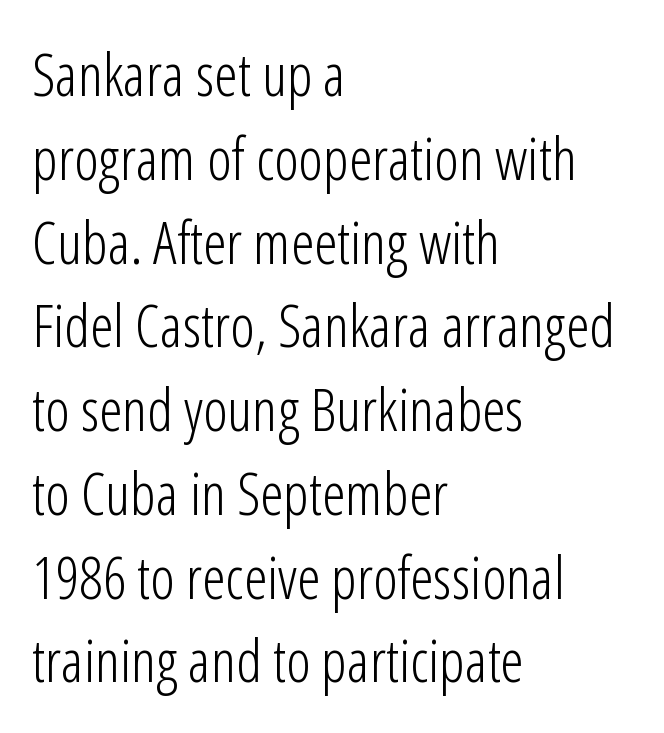
{"serif": "no", "italic": "no", "bold": "no", "weight": "light", "width": "condensed", "stroke_contrast": "low", "x_height": "medium", "monospaced": "no", "underline": "no", "align": "left", "line_spacing": "normal", "line_spacing_ratio": 1.42, "letter_spacing": "normal", "letter_spacing_em": 0.0, "glyph_px": 59}
